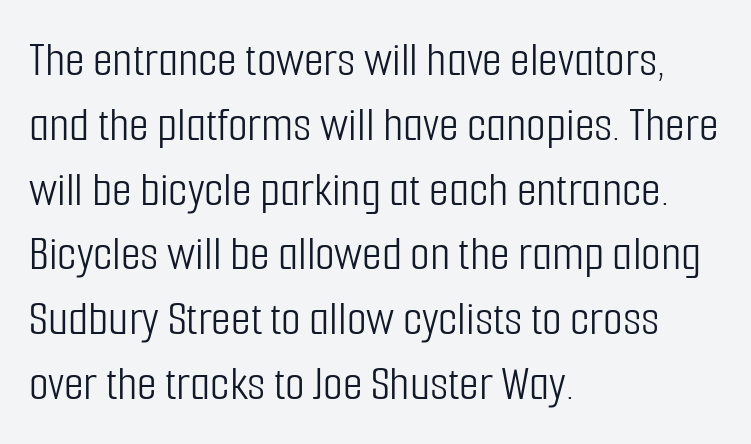
{"serif": "no", "italic": "no", "bold": "no", "weight": "light", "width": "condensed", "stroke_contrast": "low", "x_height": "medium", "monospaced": "no", "underline": "no", "align": "left", "line_spacing": "normal", "line_spacing_ratio": 1.27, "letter_spacing": "normal", "letter_spacing_em": 0.0, "glyph_px": 51}
